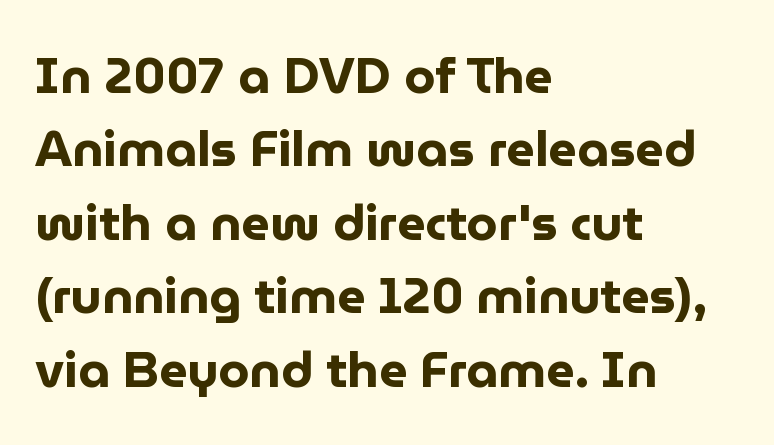
Emphasis by weight is at full strength: bold. In terms of posture, this sample is upright. Descenders are the only things crossing below the line. The glyphs in this specimen are sans serif. The setting favours the left margin, as ordinary paragraphs usually do.
